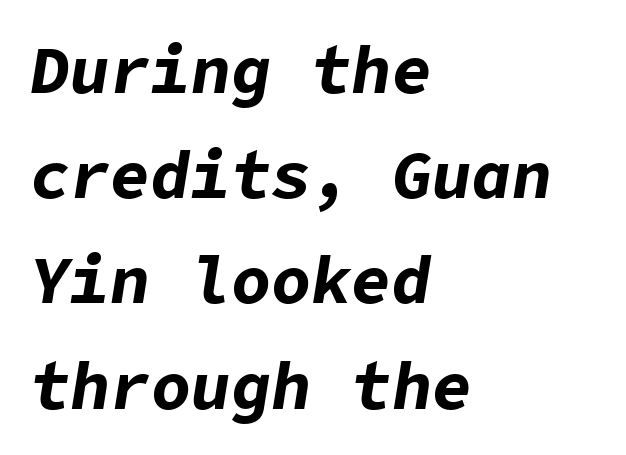
The image shows 67 px bold type, italic (leaning right); set left-aligned, normal line spacing (1.57x), normal letter spacing, not underlined; low stroke contrast and a medium x-height.
